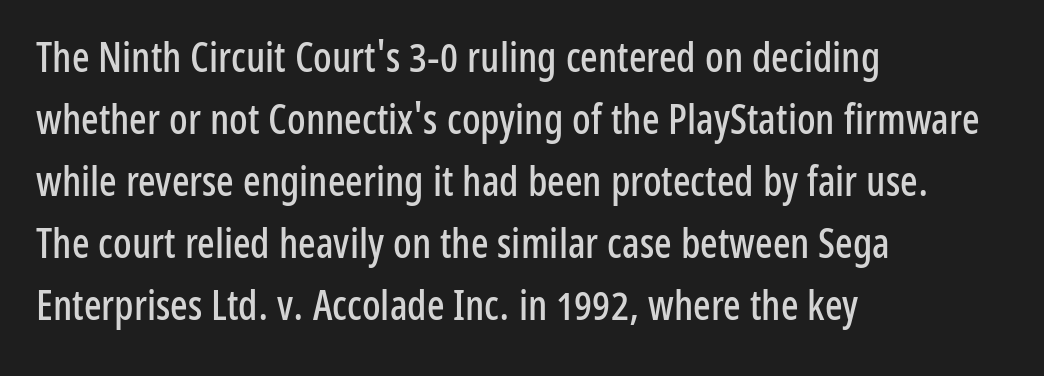
Q: Is the text italic (slanted)? A: No, it is upright.
Q: Is the typeface a serif or a sans-serif typeface? A: Sans-serif.
Q: Is the text underlined? A: No.
Q: How is the paragraph aligned? A: Left-aligned.
Q: Is the spacing between letters normal or unusually wide? A: Normal.
Q: Is the spacing between lines tight, normal or loose? A: Normal.
Q: Width (condensed, normal, or wide)? A: Condensed.
Q: Stroke contrast? A: Low.
Q: x-height? A: Medium.
Q: Monospaced? A: No.
